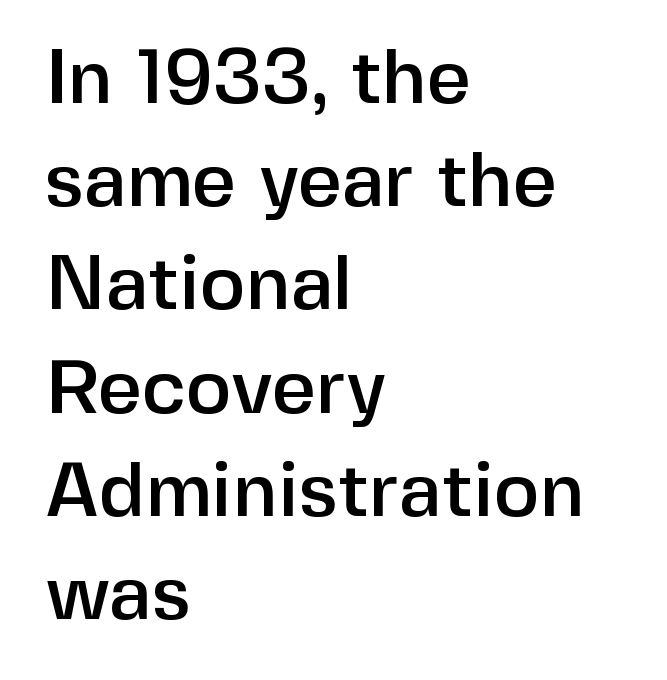
Q: Is the text italic (slanted)? A: No, it is upright.
Q: Is the typeface a serif or a sans-serif typeface? A: Sans-serif.
Q: Is the text underlined? A: No.
Q: How is the paragraph aligned? A: Left-aligned.
Q: Is the spacing between letters normal or unusually wide? A: Normal.
Q: Is the spacing between lines tight, normal or loose? A: Normal.
Q: Width (condensed, normal, or wide)? A: Normal.
Q: Stroke contrast? A: Low.
Q: x-height? A: Medium.
Q: Monospaced? A: No.
